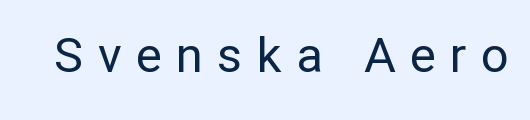
{"serif": "no", "italic": "no", "bold": "no", "weight": "regular", "width": "normal", "stroke_contrast": "low", "x_height": "medium", "monospaced": "no", "underline": "no", "letter_spacing": "wide", "letter_spacing_em": 0.29, "glyph_px": 49}
